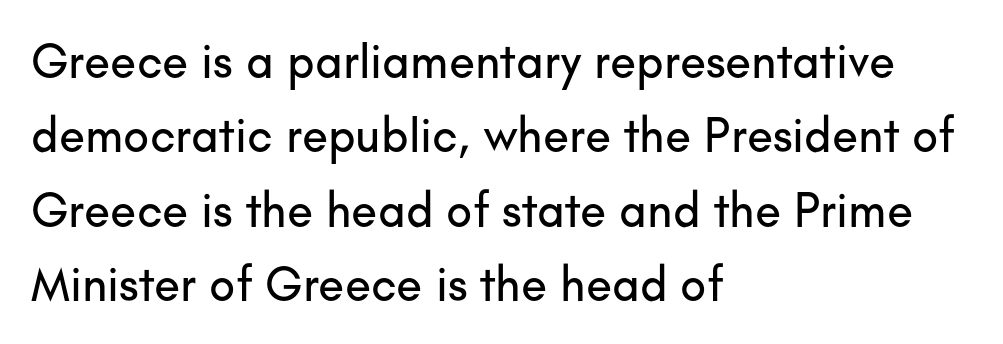
Any mark beneath the type? The region is blank. Each new line begins a customary step beneath the previous one. A typesetter would call this proportional, since set widths differ per character. Caption: standard tracking, unaltered.
